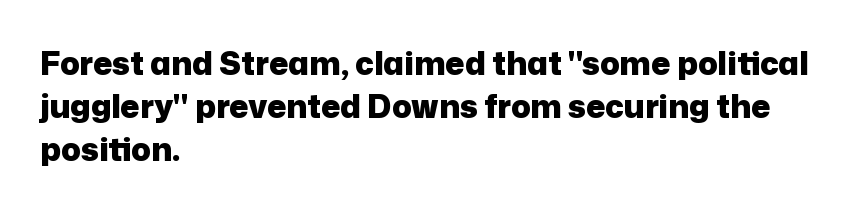
The image shows 32 px heavy sans-serif type, upright; set left-aligned, normal line spacing (1.35x), normal letter spacing, not underlined; low stroke contrast and a medium x-height.
